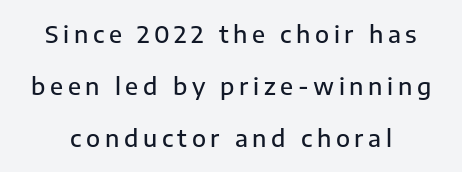
Q: Is the text bold? A: Semi-bold.
Q: Is the text italic (slanted)? A: No, it is upright.
Q: Is the text underlined? A: No.
Q: Is the spacing between letters normal or unusually wide? A: Unusually wide.
Q: Is the spacing between lines tight, normal or loose? A: Loose.
